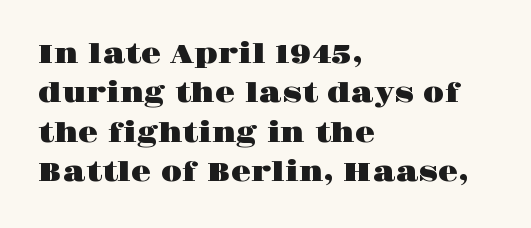
The image shows 26 px text type, upright; set left-aligned, normal line spacing (1.51x), normal letter spacing, not underlined.
